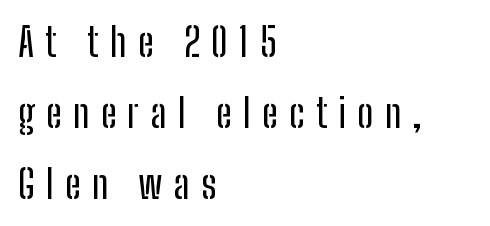
The image shows 39 px condensed sans-serif type, upright; set left-aligned, line spacing 1.82x, unusually wide letter spacing (+0.29 em), not underlined; low stroke contrast and a medium x-height.
